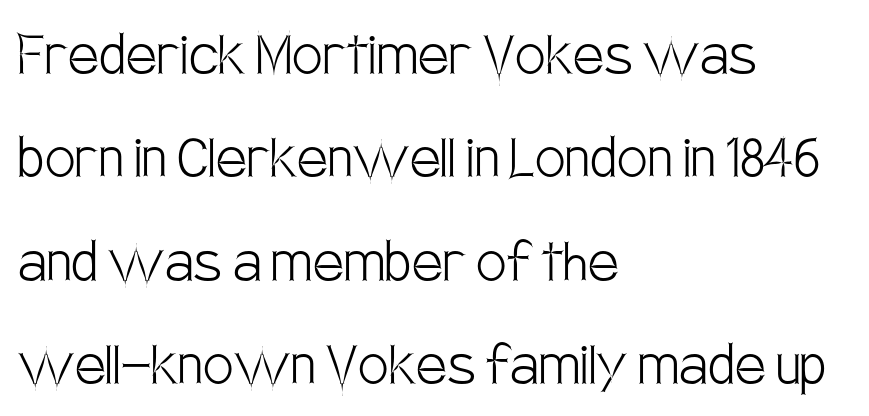
The image shows 68 px light, condensed sans-serif type, upright; set left-aligned, normal line spacing (1.52x), normal letter spacing, not underlined; low stroke contrast and a large x-height.
